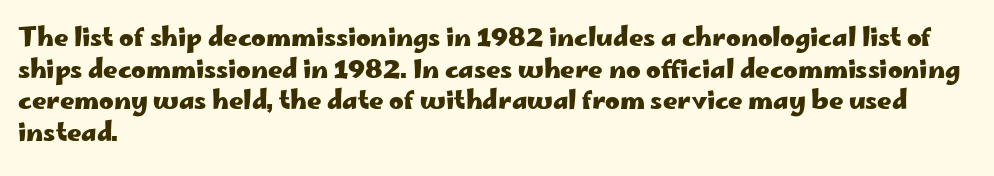
Q: Is the text bold? A: Yes.
Q: Is the text italic (slanted)? A: No, it is upright.
Q: Is the text underlined? A: No.
Q: How is the paragraph aligned? A: Left-aligned.
Q: Is the spacing between letters normal or unusually wide? A: Normal.
Q: Is the spacing between lines tight, normal or loose? A: Normal.
